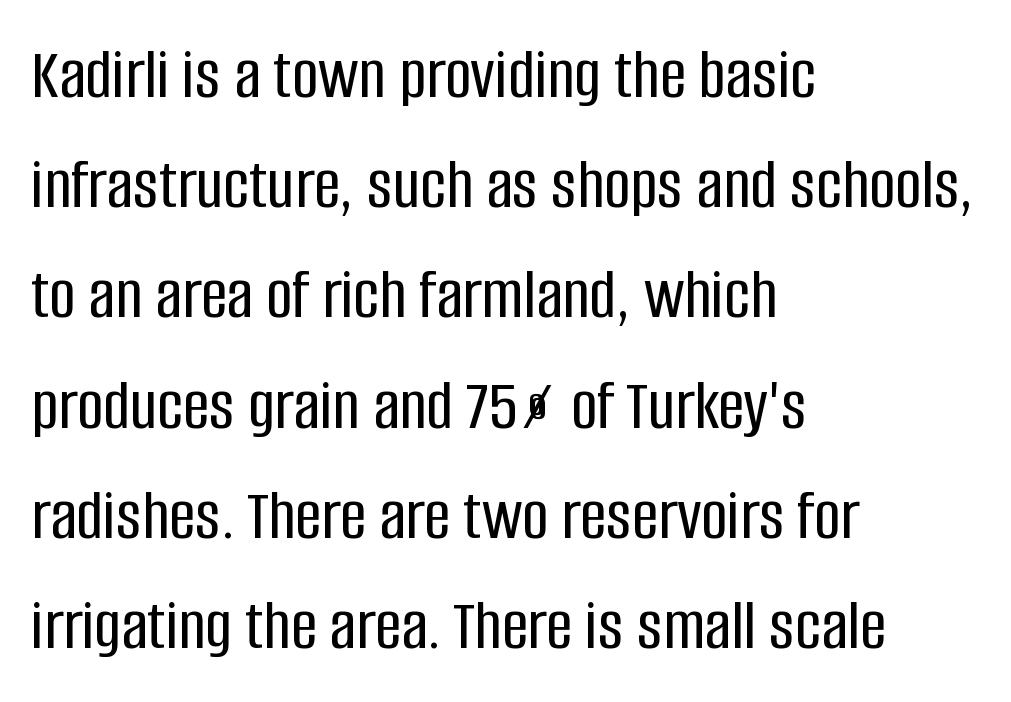
The image shows 73 px condensed sans-serif type, upright; set left-aligned, normal line spacing (1.51x), normal letter spacing, not underlined; low stroke contrast and a large x-height.
